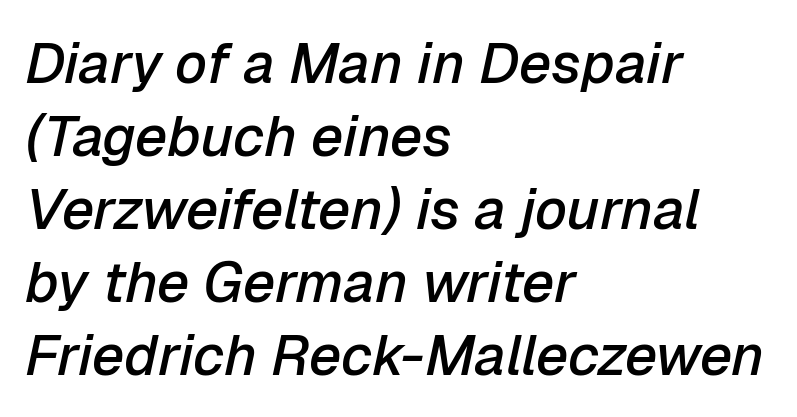
{"italic": "yes", "lean": "right", "slant_degrees": 12, "bold": "semi", "weight": "semibold", "width": "normal", "stroke_contrast": "low", "x_height": "medium", "monospaced": "no", "underline": "no", "align": "left", "line_spacing": "normal", "line_spacing_ratio": 1.28, "letter_spacing": "normal", "letter_spacing_em": 0.0, "glyph_px": 57}
